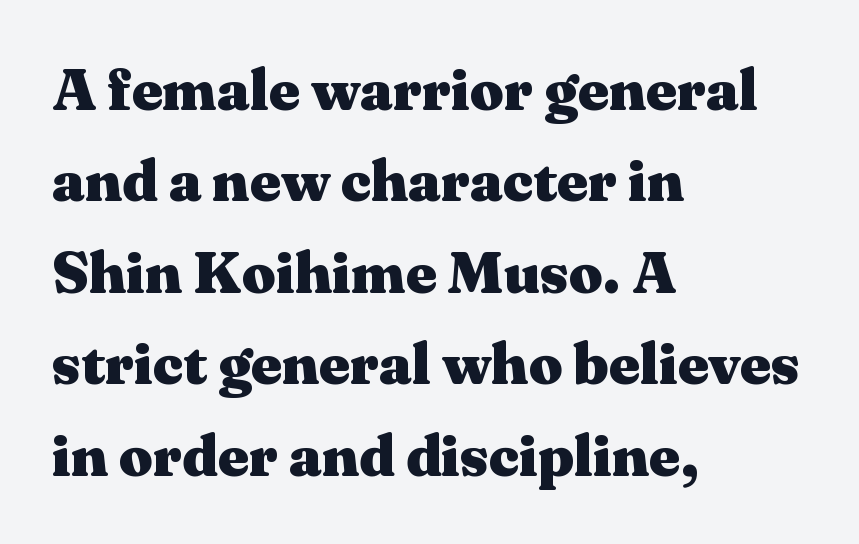
Q: Is the text bold? A: Yes.
Q: Is the text italic (slanted)? A: No, it is upright.
Q: Is the typeface a serif or a sans-serif typeface? A: Serif.
Q: Is the text underlined? A: No.
Q: How is the paragraph aligned? A: Left-aligned.
Q: Is the spacing between letters normal or unusually wide? A: Normal.
Q: Is the spacing between lines tight, normal or loose? A: Normal.
Q: Width (condensed, normal, or wide)? A: Wide.
Q: Stroke contrast? A: Medium.
Q: x-height? A: Medium.
Q: Monospaced? A: No.
